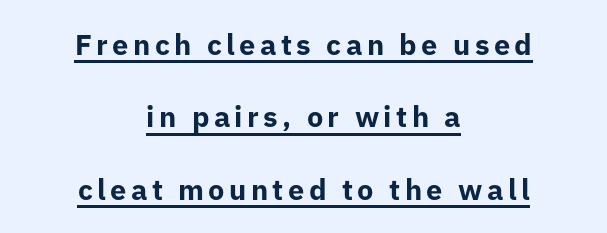
Typesetter's note: full bold, strokes at maximum text heaviness. The paragraph has two soft edges and a firm central axis. The font family rendered here belongs to the sans-serif group. Unlike italic type, these characters show no tilt at all. Is there an underline? Yes — a line sits under the letters.
